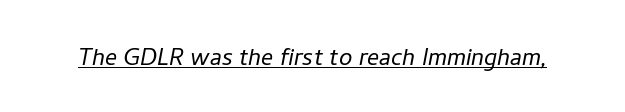
The image shows 30 px light type, italic (leaning right); set normal letter spacing, underlined; low stroke contrast and a medium x-height.
